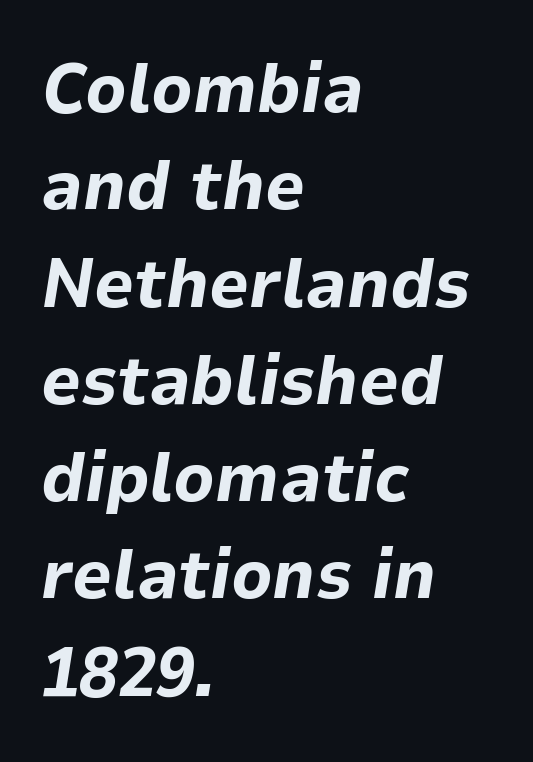
The image shows 70 px bold type, italic (leaning right); set left-aligned, normal line spacing (1.39x), normal letter spacing, not underlined; low stroke contrast and a medium x-height.
